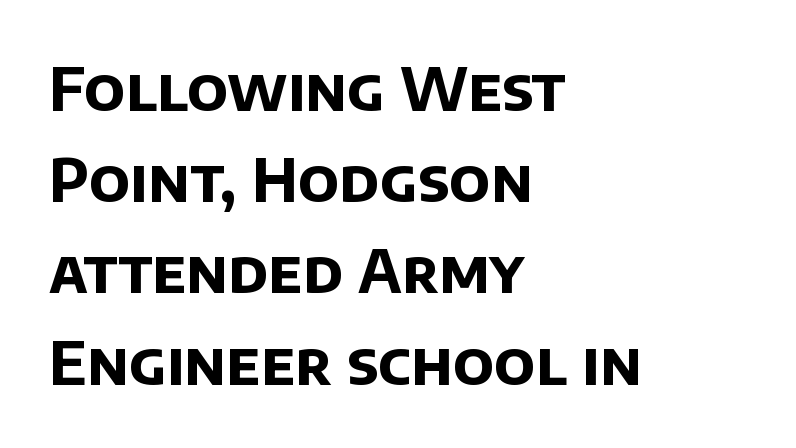
Strokes here are thick enough to call this a true bold. The passage shown is typed in a proportional face where columns would drift. Check the space under the baseline: it is left empty. The line-height multiplier appears to be the usual default.
